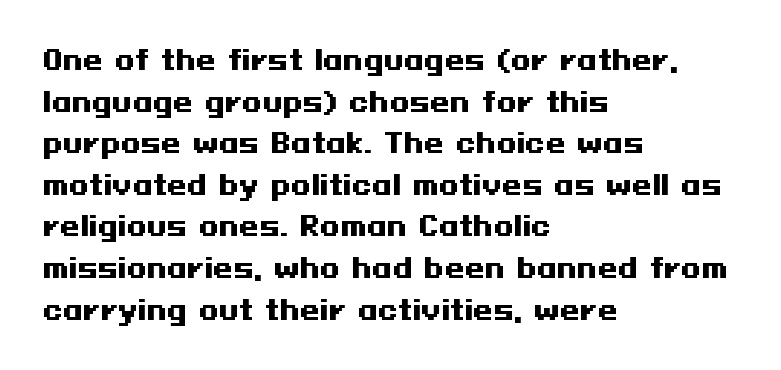
{"italic": "no", "bold": "yes", "underline": "no", "align": "left", "line_spacing": "normal", "line_spacing_ratio": 1.6, "letter_spacing": "normal", "letter_spacing_em": 0.0, "glyph_px": 26}
